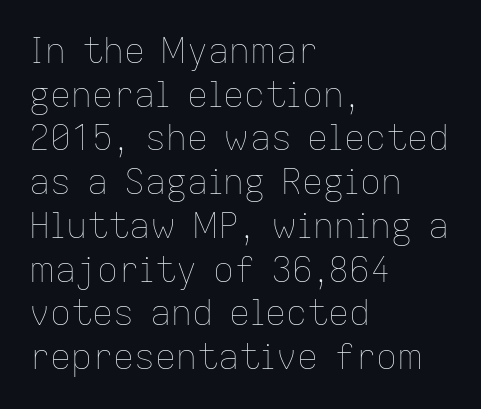
The image shows 35 px thin type, upright; set left-aligned, normal line spacing (1.25x), normal letter spacing, not underlined; low stroke contrast and a medium x-height.
